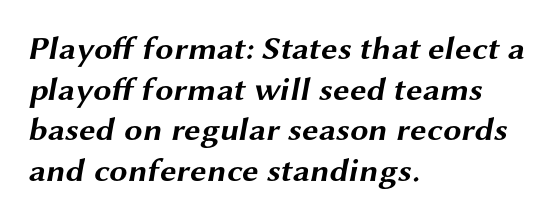
{"serif": "no", "bold": "yes", "weight": "bold", "width": "wide", "stroke_contrast": "medium", "x_height": "medium", "monospaced": "no", "underline": "no", "align": "left", "line_spacing_ratio": 1.23, "letter_spacing": "normal", "letter_spacing_em": 0.0, "glyph_px": 33}
